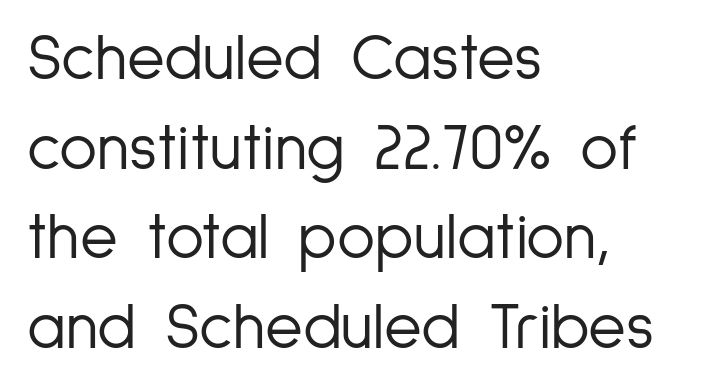
The image shows 65 px light, condensed sans-serif type, upright; set left-aligned, normal line spacing (1.38x), normal letter spacing, not underlined; low stroke contrast and a medium x-height.
